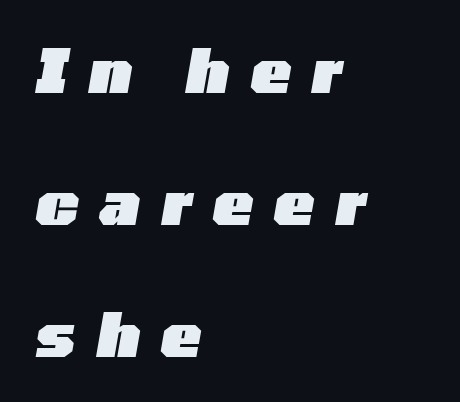
Q: Is the text bold? A: Yes.
Q: Is the text italic (slanted)? A: Yes, it leans right by about 10 degrees.
Q: Is the text underlined? A: No.
Q: How is the paragraph aligned? A: Left-aligned.
Q: Is the spacing between letters normal or unusually wide? A: Unusually wide.
Q: Is the spacing between lines tight, normal or loose? A: Loose.
Q: Width (condensed, normal, or wide)? A: Wide.
Q: Stroke contrast? A: Low.
Q: x-height? A: Medium.
Q: Monospaced? A: No.
